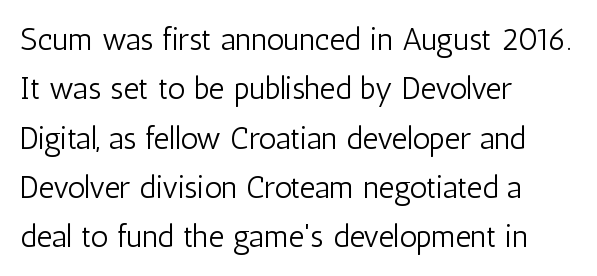
Q: Is the text bold? A: No.
Q: Is the text italic (slanted)? A: No, it is upright.
Q: Is the typeface a serif or a sans-serif typeface? A: Sans-serif.
Q: Is the text underlined? A: No.
Q: How is the paragraph aligned? A: Left-aligned.
Q: Is the spacing between letters normal or unusually wide? A: Normal.
Q: Is the spacing between lines tight, normal or loose? A: Normal.
Q: Width (condensed, normal, or wide)? A: Condensed.
Q: Stroke contrast? A: Low.
Q: x-height? A: Medium.
Q: Monospaced? A: No.
